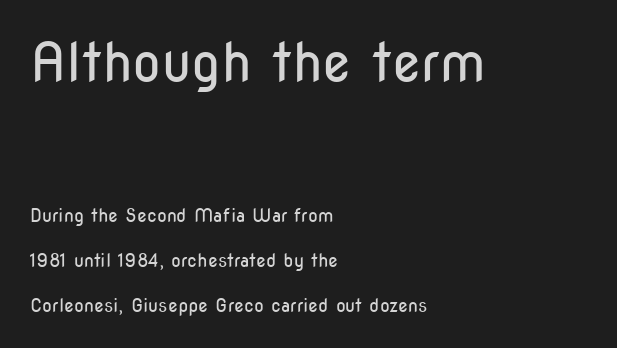
Q: Is the text bold? A: No.
Q: Is the text italic (slanted)? A: No, it is upright.
Q: Is the typeface a serif or a sans-serif typeface? A: Sans-serif.
Q: Is the text underlined? A: No.
Q: How is the paragraph aligned? A: Left-aligned.
Q: Is the spacing between letters normal or unusually wide? A: Normal.
Q: Is the spacing between lines tight, normal or loose? A: Loose.
Q: Which block of text is set in a larger size, the first (top) or the second (bottom)? A: The first (top) one.
Q: Width (condensed, normal, or wide)? A: Condensed.
Q: Stroke contrast? A: Low.
Q: x-height? A: Medium.
Q: Monospaced? A: No.
